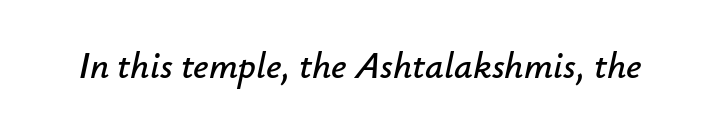
Q: Is the text italic (slanted)? A: Yes, it leans right by about 12 degrees.
Q: Is the text underlined? A: No.
Q: Is the spacing between letters normal or unusually wide? A: Normal.
Q: Width (condensed, normal, or wide)? A: Normal.
Q: Stroke contrast? A: Low.
Q: x-height? A: Small.
Q: Monospaced? A: No.
